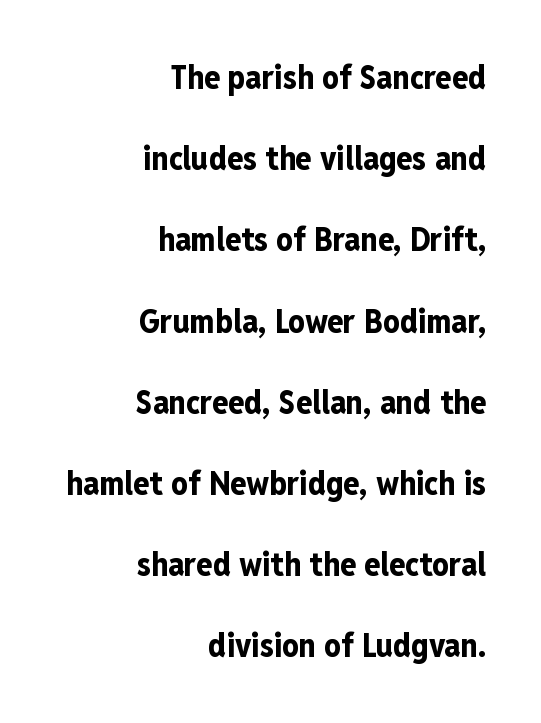
This block would shrink considerably if given ordinary leading; it's expanded now. Is this a sans? Yes — the strokes have no serifs. Just letters on the line, the space beneath them empty. Emphasis by weight is at full strength: bold.
